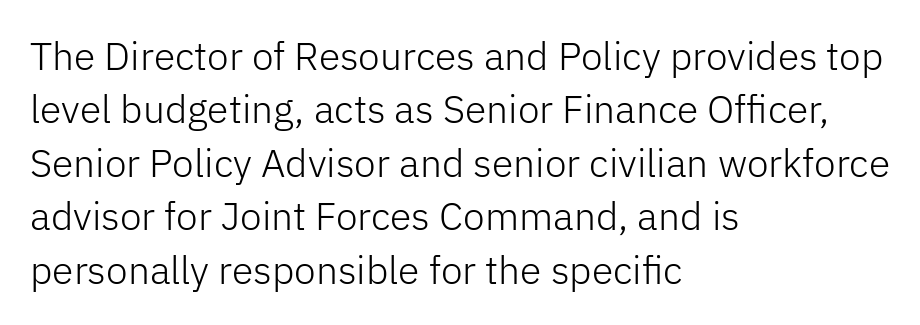
The image shows 39 px light sans-serif type, upright; set left-aligned, normal line spacing (1.37x), normal letter spacing, not underlined; low stroke contrast and a medium x-height.
